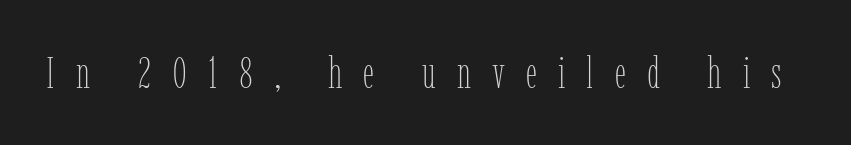
Unbolded letterforms with no extra heft. Every character sits straight up, as roman type does. Think of a printed novel: that variable character pitch is what you see here. Decoration check: the copy has no underline.
